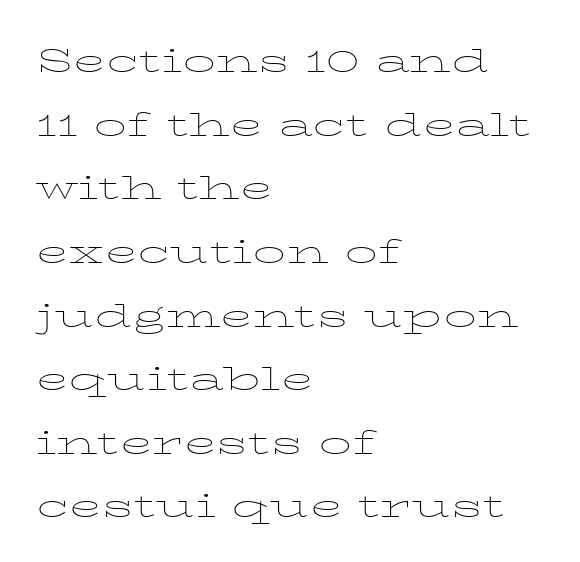
The image shows 43 px thin, wide type, upright; set left-aligned, normal line spacing (1.48x), normal letter spacing, not underlined; low stroke contrast and a medium x-height.
